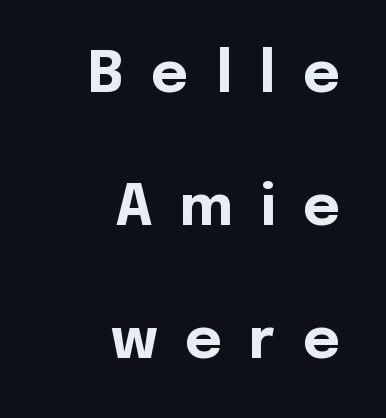
The image shows 57 px bold sans-serif type, upright; set right-aligned, loose line spacing (2.33x), unusually wide letter spacing (+0.48 em), not underlined; a medium x-height.
